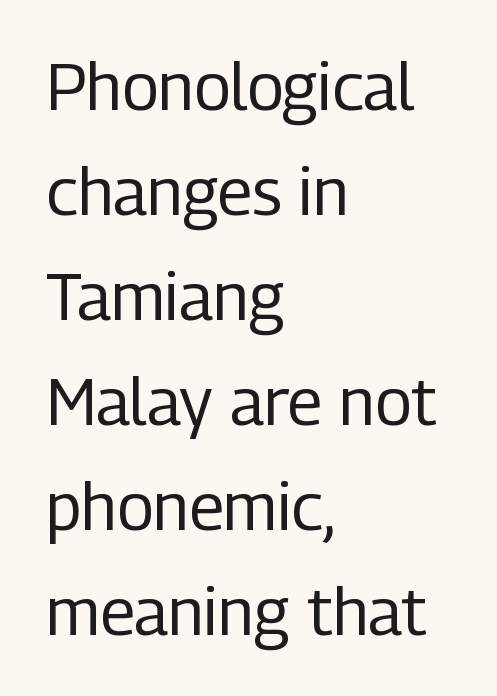
Short and long lines alike share a common starting point at left. These lines keep a tight, regular rhythm from letter to letter. Unlike italic type, these characters show no tilt at all. Think of a printed novel: that variable character pitch is what you see here.
